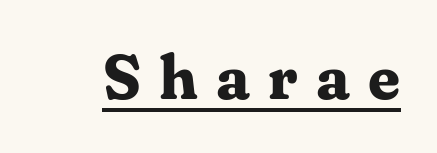
Q: Is the text bold? A: Yes.
Q: Is the text italic (slanted)? A: No, it is upright.
Q: Is the typeface a serif or a sans-serif typeface? A: Serif.
Q: Is the text underlined? A: Yes.
Q: Is the spacing between letters normal or unusually wide? A: Unusually wide.
Q: Width (condensed, normal, or wide)? A: Normal.
Q: Stroke contrast? A: Medium.
Q: x-height? A: Medium.
Q: Monospaced? A: No.
